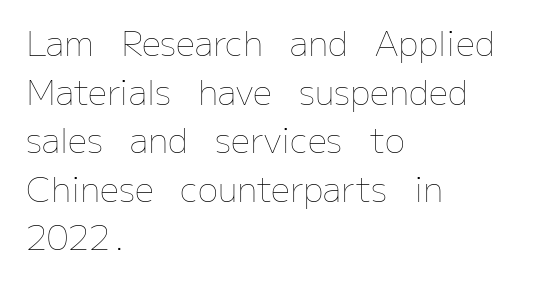
Spacing verdict: proportional, widths tailored to each character. This sample keeps an unexceptional amount of space between lines. Stroke thickness stays within the range of a standard reading face or lighter. A classic flush-left, rag-right setting is used for this passage. Nothing unusual about the tracking: characters are spaced as the font intends. The space beneath each line is pristine and unruled.
